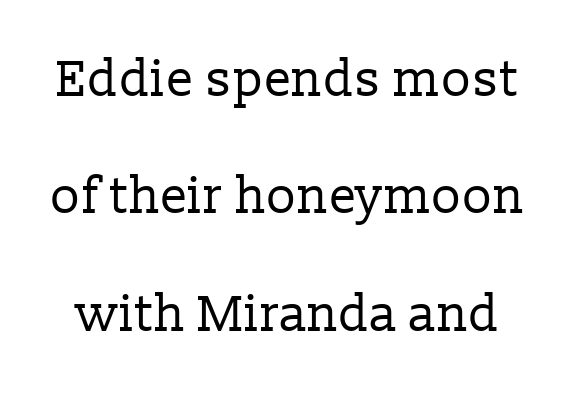
The passage shown stacks its lines with a broad gap. Nope, not italic — everything's standing straight. Each letter keeps its own natural width here, so spacing adapts to shape. The zone under the glyphs is completely vacant.
